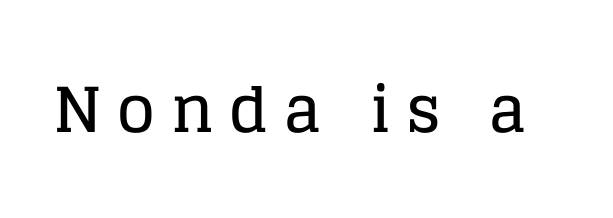
Q: Is the text italic (slanted)? A: No, it is upright.
Q: Is the typeface a serif or a sans-serif typeface? A: Serif.
Q: Is the text underlined? A: No.
Q: Is the spacing between letters normal or unusually wide? A: Unusually wide.
Q: Width (condensed, normal, or wide)? A: Normal.
Q: Stroke contrast? A: Low.
Q: x-height? A: Large.
Q: Monospaced? A: No.
